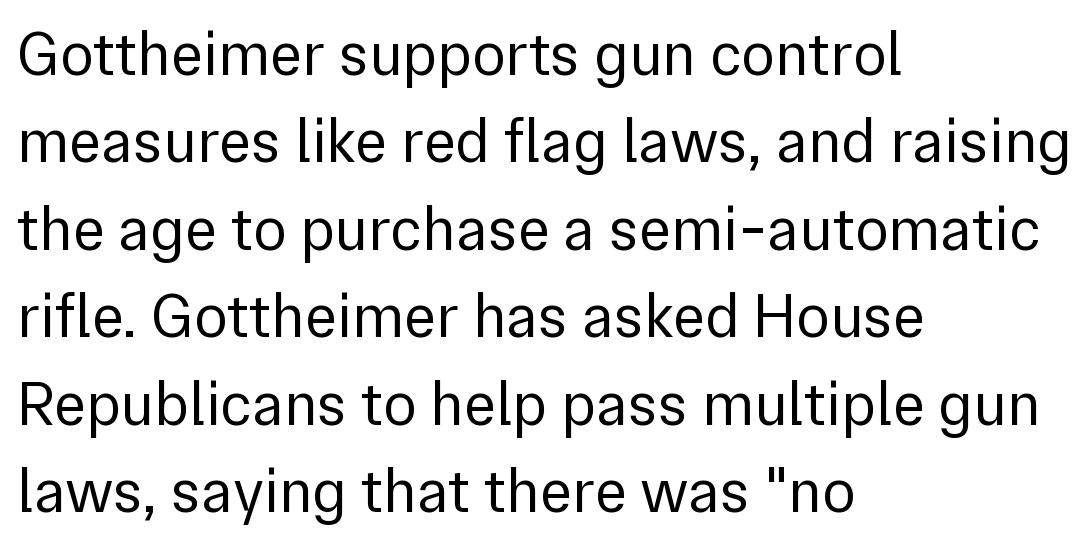
The image shows 62 px regular-weight sans-serif type, upright; set left-aligned, normal line spacing (1.41x), normal letter spacing, not underlined; a medium x-height.
